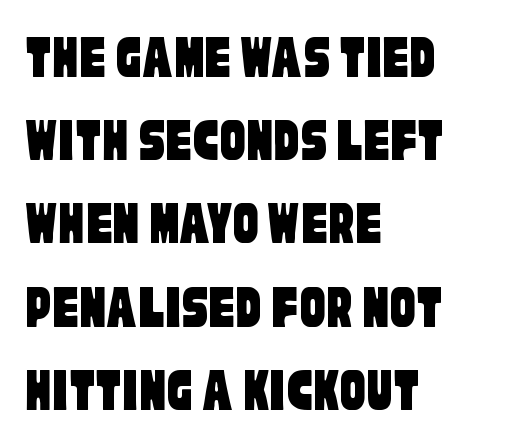
Q: Is the typeface a serif or a sans-serif typeface? A: Sans-serif.
Q: Is the text underlined? A: No.
Q: How is the paragraph aligned? A: Left-aligned.
Q: Is the spacing between letters normal or unusually wide? A: Normal.
Q: Is the spacing between lines tight, normal or loose? A: Normal.
Q: Width (condensed, normal, or wide)? A: Condensed.
Q: Stroke contrast? A: Low.
Q: x-height? A: Large.
Q: Monospaced? A: No.
